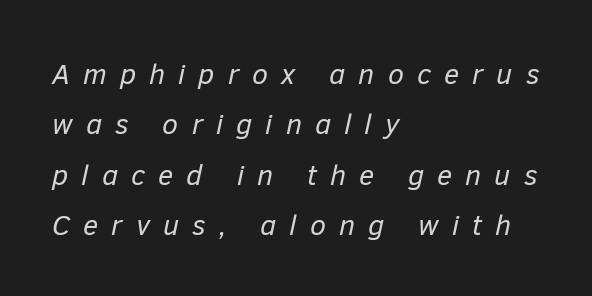
{"italic": "yes", "lean": "right", "slant_degrees": 12, "bold": "no", "weight": "regular", "width": "normal", "stroke_contrast": "low", "x_height": "medium", "monospaced": "no", "underline": "no", "align": "left", "line_spacing_ratio": 1.74, "letter_spacing": "wide", "letter_spacing_em": 0.45, "glyph_px": 29}
